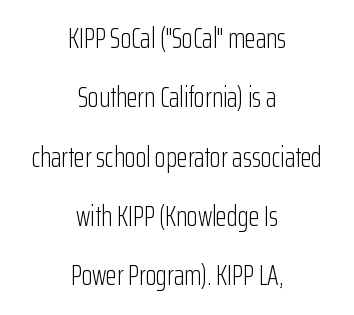
The image shows 28 px light, condensed sans-serif type, upright; set centered, loose line spacing (2.12x), normal letter spacing, not underlined; low stroke contrast and a medium x-height.
